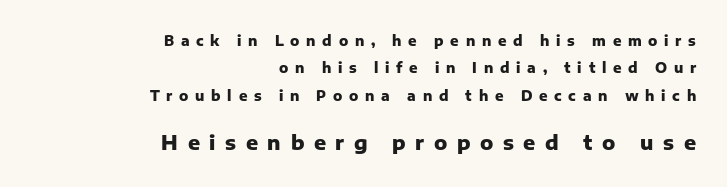
{"italic": "no", "bold": "yes", "underline": "no", "align": "right", "line_spacing": "loose", "line_spacing_ratio": 1.96, "letter_spacing": "wide", "letter_spacing_em": 0.48, "larger_block": "second", "size_ratio": 1.43, "glyph_px": 20}
